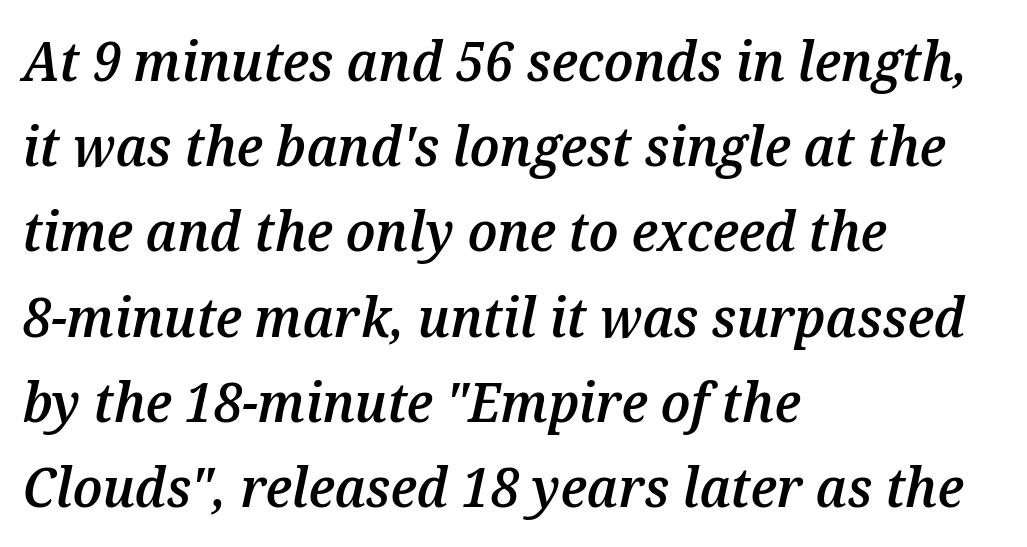
{"italic": "yes", "lean": "right", "slant_degrees": 12, "bold": "semi", "weight": "semibold", "width": "normal", "stroke_contrast": "medium", "x_height": "medium", "monospaced": "no", "underline": "no", "align": "left", "line_spacing": "normal", "line_spacing_ratio": 1.55, "letter_spacing": "normal", "letter_spacing_em": 0.0, "glyph_px": 55}
